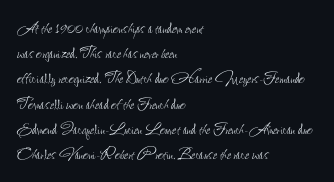
Q: Is the text bold? A: No.
Q: Is the text italic (slanted)? A: Yes.
Q: Is the text underlined? A: No.
Q: How is the paragraph aligned? A: Left-aligned.
Q: Is the spacing between letters normal or unusually wide? A: Normal.
Q: Is the spacing between lines tight, normal or loose? A: Normal.
